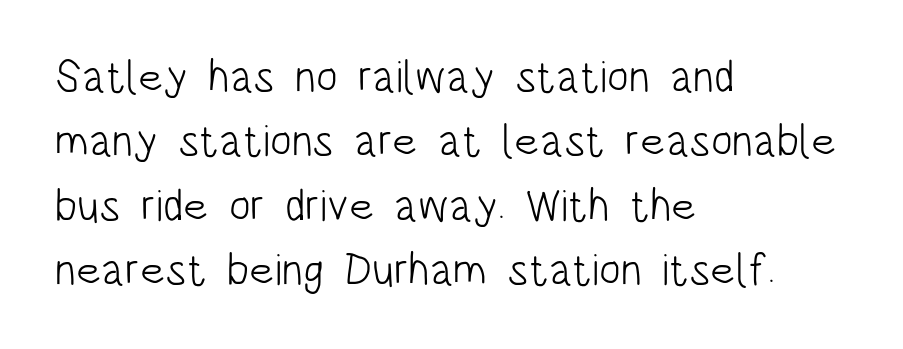
{"serif": "no", "italic": "no", "bold": "no", "weight": "light", "width": "condensed", "stroke_contrast": "low", "x_height": "large", "monospaced": "no", "underline": "no", "align": "left", "line_spacing": "normal", "line_spacing_ratio": 1.43, "letter_spacing": "normal", "letter_spacing_em": 0.0, "glyph_px": 45}
